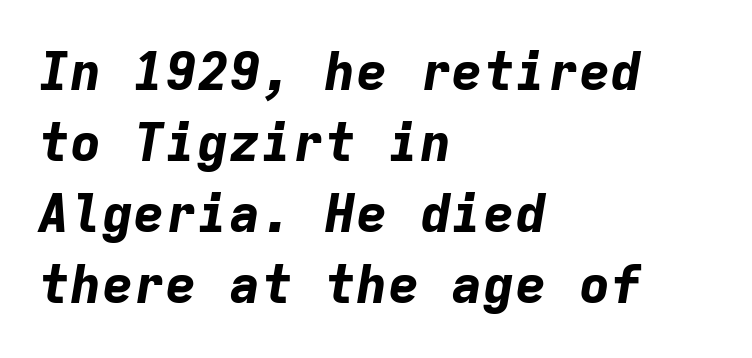
Q: Is the text bold? A: Yes.
Q: Is the text italic (slanted)? A: Yes, it leans right by about 9 degrees.
Q: Is the text underlined? A: No.
Q: How is the paragraph aligned? A: Left-aligned.
Q: Is the spacing between letters normal or unusually wide? A: Normal.
Q: Is the spacing between lines tight, normal or loose? A: Normal.
Q: Width (condensed, normal, or wide)? A: Normal.
Q: Stroke contrast? A: Low.
Q: x-height? A: Medium.
Q: Monospaced? A: Yes.
